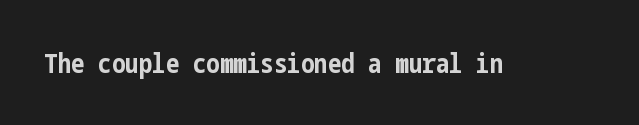
{"italic": "no", "bold": "yes", "underline": "no", "letter_spacing": "normal", "letter_spacing_em": 0.0, "glyph_px": 27}
